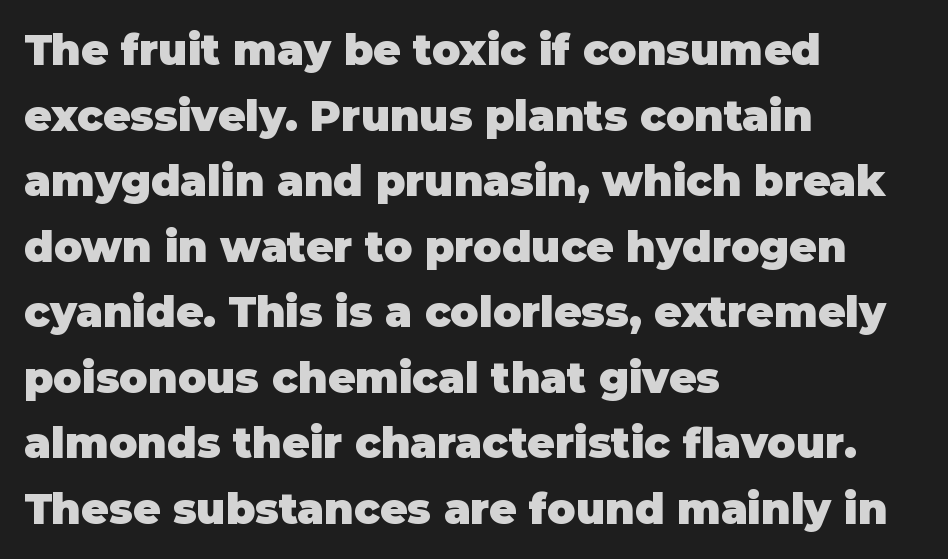
Q: Is the text bold? A: Yes.
Q: Is the text italic (slanted)? A: No, it is upright.
Q: Is the typeface a serif or a sans-serif typeface? A: Sans-serif.
Q: Is the text underlined? A: No.
Q: How is the paragraph aligned? A: Left-aligned.
Q: Is the spacing between letters normal or unusually wide? A: Normal.
Q: Is the spacing between lines tight, normal or loose? A: Normal.
Q: Width (condensed, normal, or wide)? A: Normal.
Q: Stroke contrast? A: Low.
Q: x-height? A: Large.
Q: Monospaced? A: No.
